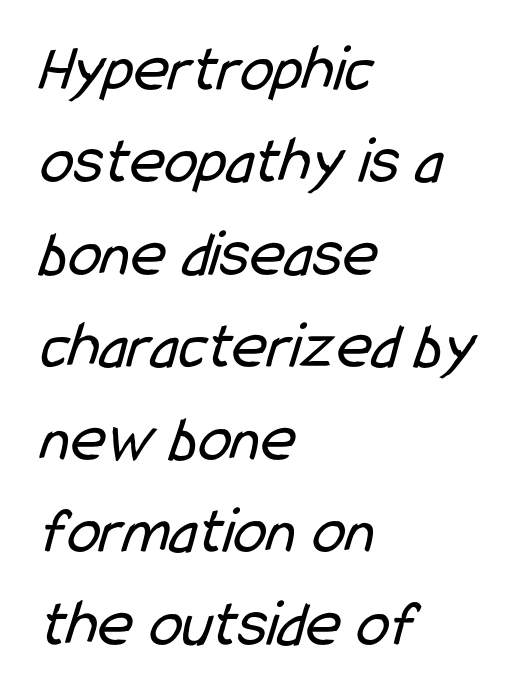
{"serif": "no", "bold": "no", "weight": "regular", "width": "condensed", "stroke_contrast": "low", "x_height": "medium", "monospaced": "no", "underline": "no", "align": "left", "line_spacing": "normal", "line_spacing_ratio": 1.38, "letter_spacing": "normal", "letter_spacing_em": 0.0, "glyph_px": 67}
